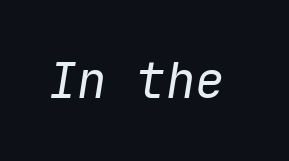
Q: Is the text bold? A: No.
Q: Is the text italic (slanted)? A: Yes, it leans right by about 9 degrees.
Q: Is the text underlined? A: No.
Q: Is the spacing between letters normal or unusually wide? A: Normal.
Q: Width (condensed, normal, or wide)? A: Normal.
Q: Stroke contrast? A: Low.
Q: x-height? A: Medium.
Q: Monospaced? A: Yes.
